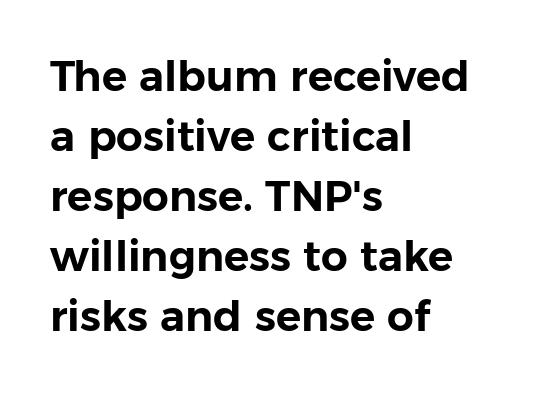
The image shows 42 px sans-serif type, upright; set left-aligned, normal line spacing (1.43x), normal letter spacing, not underlined; low stroke contrast and a medium x-height.
